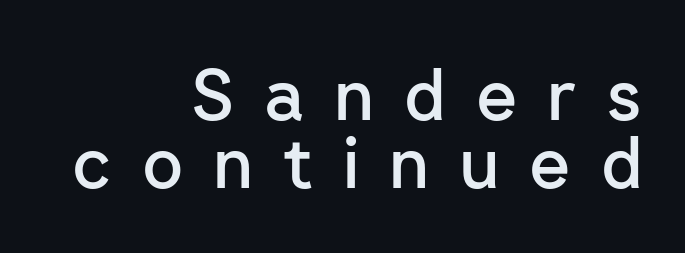
Q: Is the text bold? A: Semi-bold.
Q: Is the text italic (slanted)? A: No, it is upright.
Q: Is the typeface a serif or a sans-serif typeface? A: Sans-serif.
Q: Is the text underlined? A: No.
Q: How is the paragraph aligned? A: Right-aligned.
Q: Is the spacing between letters normal or unusually wide? A: Unusually wide.
Q: Is the spacing between lines tight, normal or loose? A: Tight.
Q: Width (condensed, normal, or wide)? A: Normal.
Q: Stroke contrast? A: Low.
Q: x-height? A: Medium.
Q: Monospaced? A: No.
